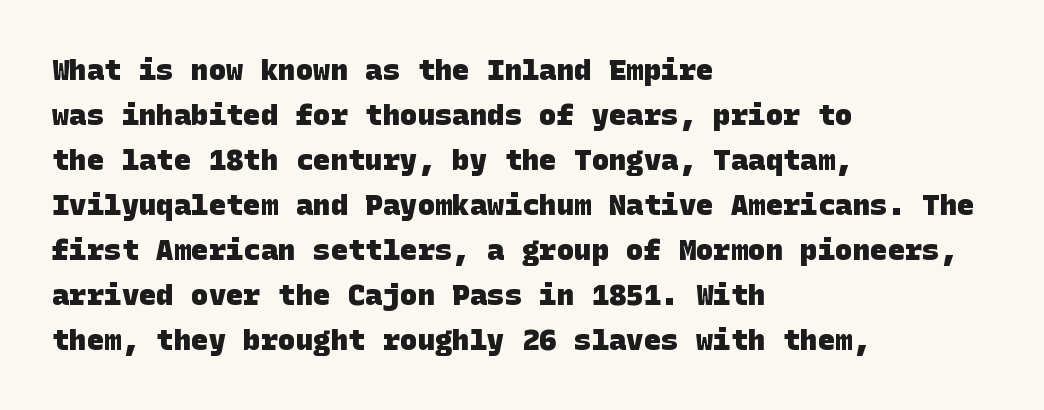
Q: Is the text bold? A: Yes.
Q: Is the typeface a serif or a sans-serif typeface? A: Sans-serif.
Q: Is the text underlined? A: No.
Q: How is the paragraph aligned? A: Left-aligned.
Q: Is the spacing between letters normal or unusually wide? A: Normal.
Q: Is the spacing between lines tight, normal or loose? A: Normal.
Q: Width (condensed, normal, or wide)? A: Normal.
Q: Stroke contrast? A: Low.
Q: x-height? A: Large.
